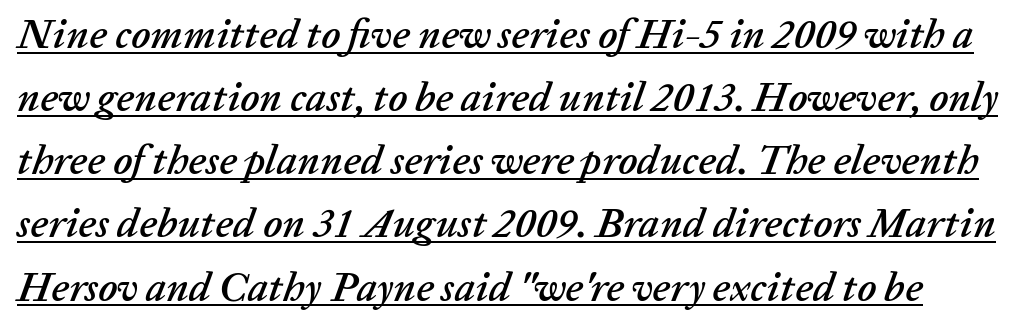
Q: Is the text italic (slanted)? A: Yes, it leans right by about 20 degrees.
Q: Is the text underlined? A: Yes.
Q: Is the spacing between letters normal or unusually wide? A: Normal.
Q: Is the spacing between lines tight, normal or loose? A: Normal.
Q: Width (condensed, normal, or wide)? A: Normal.
Q: Stroke contrast? A: Low.
Q: x-height? A: Medium.
Q: Monospaced? A: No.
